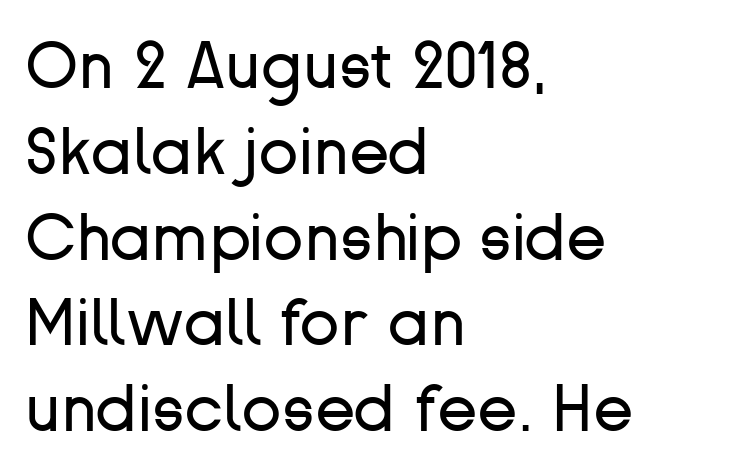
This rendering uses left alignment, leaving the right contour irregular. Rule under the text: the space is simply empty. Each letter keeps its own natural width here, so spacing adapts to shape. Regarding serifs, this sample does without them. A roman cut, with each character standing at attention.
